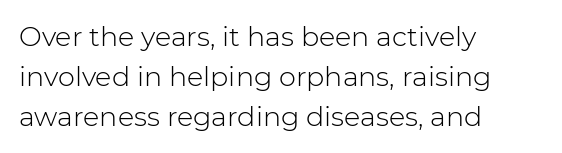
The image shows 27 px text type, upright; set left-aligned, normal line spacing (1.49x), normal letter spacing, not underlined.
